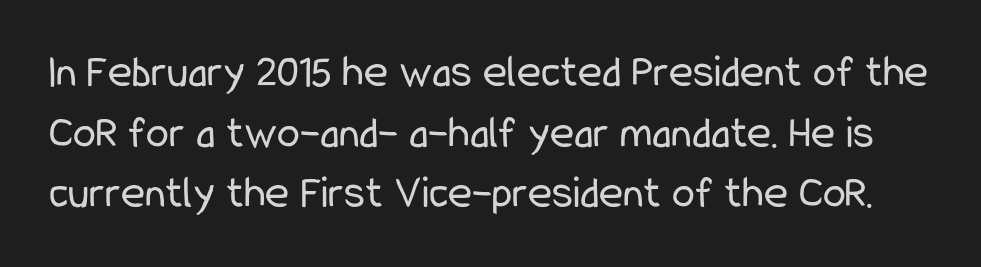
Q: Is the text bold? A: No.
Q: Is the text italic (slanted)? A: No, it is upright.
Q: Is the typeface a serif or a sans-serif typeface? A: Sans-serif.
Q: Is the text underlined? A: No.
Q: Is the spacing between letters normal or unusually wide? A: Normal.
Q: Is the spacing between lines tight, normal or loose? A: Normal.
Q: Width (condensed, normal, or wide)? A: Condensed.
Q: Stroke contrast? A: Low.
Q: x-height? A: Medium.
Q: Monospaced? A: No.
